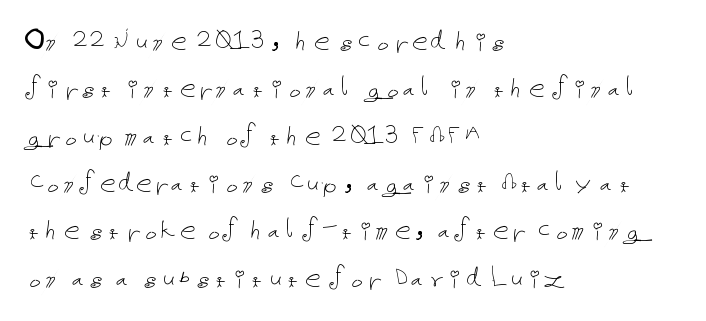
{"italic": "no", "bold": "no", "weight": "thin", "width": "normal", "stroke_contrast": "low", "x_height": "medium", "underline": "no", "align": "left", "line_spacing": "normal", "line_spacing_ratio": 1.48, "letter_spacing": "normal", "letter_spacing_em": 0.0, "glyph_px": 32}
